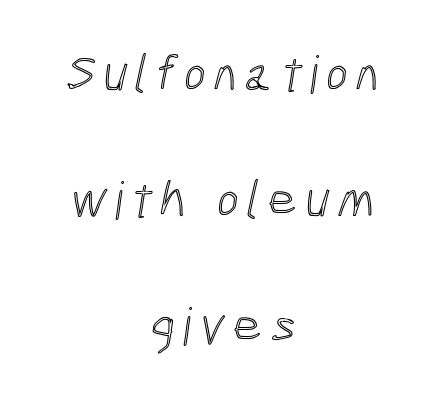
These lines stack symmetrically, like a column narrowing and widening about its center. Loosely led — the rows are spread out. No word sits above an underline. Varying glyph widths throughout — classic text-font behaviour.
